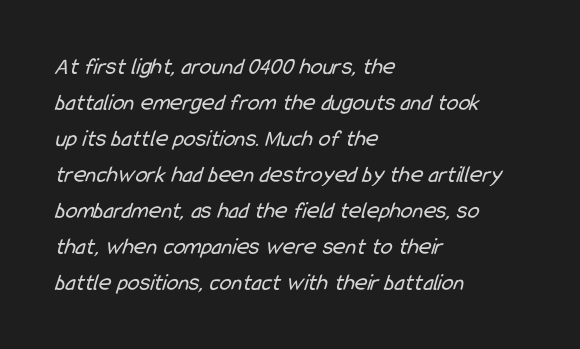
Q: Is the text bold? A: No.
Q: Is the text underlined? A: No.
Q: How is the paragraph aligned? A: Left-aligned.
Q: Is the spacing between letters normal or unusually wide? A: Normal.
Q: Is the spacing between lines tight, normal or loose? A: Normal.
